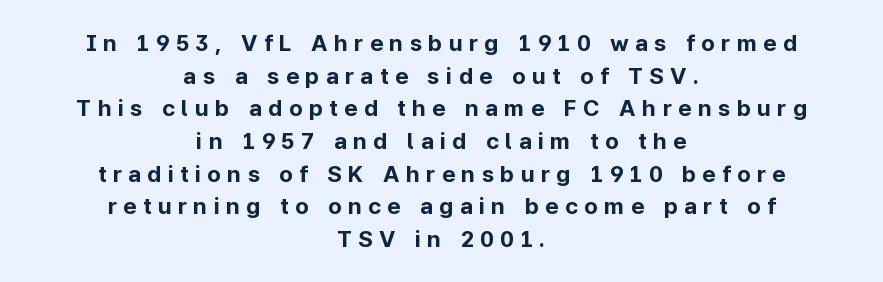
{"italic": "no", "bold": "yes", "underline": "no", "align": "center", "line_spacing": "normal", "line_spacing_ratio": 1.42, "letter_spacing": "wide", "letter_spacing_em": 0.28, "glyph_px": 23}
